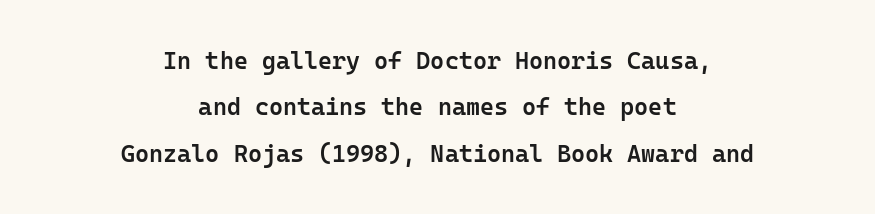
The image shows 24 px text type, upright; set centered, loose line spacing (1.93x), normal letter spacing, not underlined.
